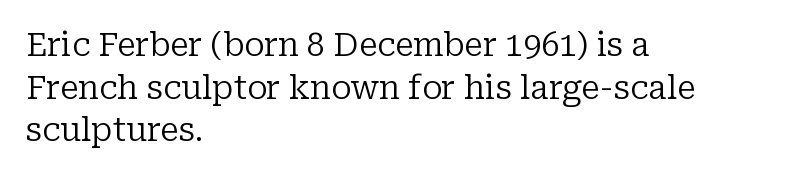
Q: Is the text bold? A: No.
Q: Is the text italic (slanted)? A: No, it is upright.
Q: Is the typeface a serif or a sans-serif typeface? A: Serif.
Q: Is the text underlined? A: No.
Q: How is the paragraph aligned? A: Left-aligned.
Q: Is the spacing between letters normal or unusually wide? A: Normal.
Q: Is the spacing between lines tight, normal or loose? A: Normal.
Q: Width (condensed, normal, or wide)? A: Normal.
Q: Stroke contrast? A: Low.
Q: x-height? A: Medium.
Q: Monospaced? A: No.
